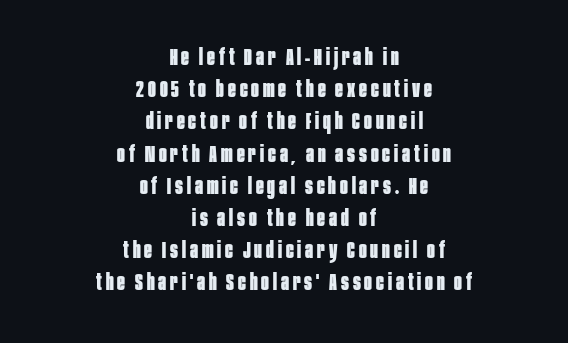
Q: Is the text bold? A: Yes.
Q: Is the text italic (slanted)? A: No, it is upright.
Q: Is the text underlined? A: No.
Q: How is the paragraph aligned? A: Centered.
Q: Is the spacing between lines tight, normal or loose? A: Normal.
